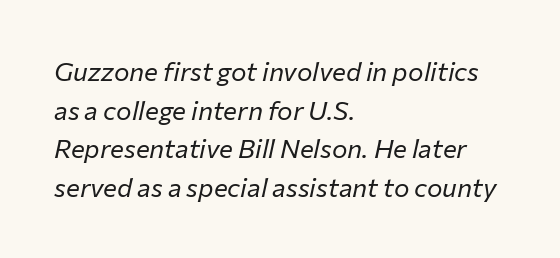
{"italic": "yes", "lean": "right", "slant_degrees": 12, "bold": "no", "underline": "no", "align": "left", "line_spacing": "normal", "line_spacing_ratio": 1.49, "letter_spacing": "normal", "letter_spacing_em": 0.0, "glyph_px": 26}
